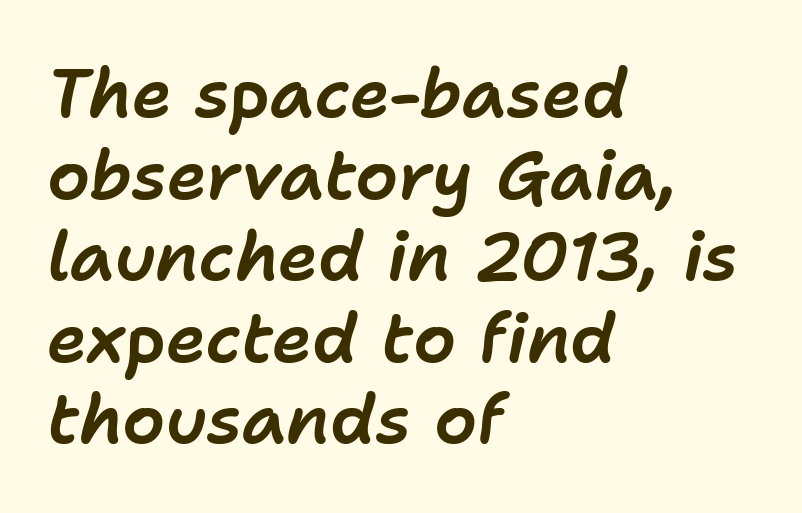
This sample uses plain, unmodified letter spacing. Here the designer chose a conventional face with non-uniform glyph widths. The gap between lines stays unmarked. Quick note: italic. Short and long lines alike share a common starting point at left.
